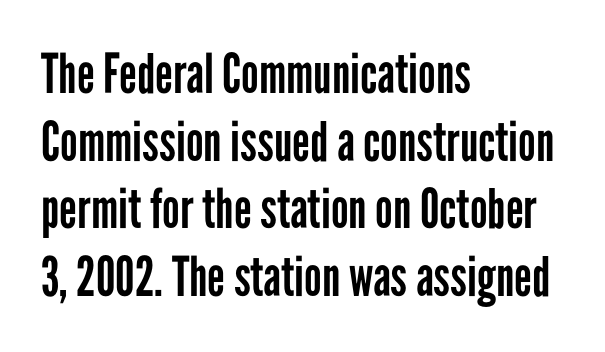
The image shows 55 px regular-weight, condensed sans-serif type, upright; set left-aligned, line spacing 1.23x, normal letter spacing, not underlined; low stroke contrast and a medium x-height.
